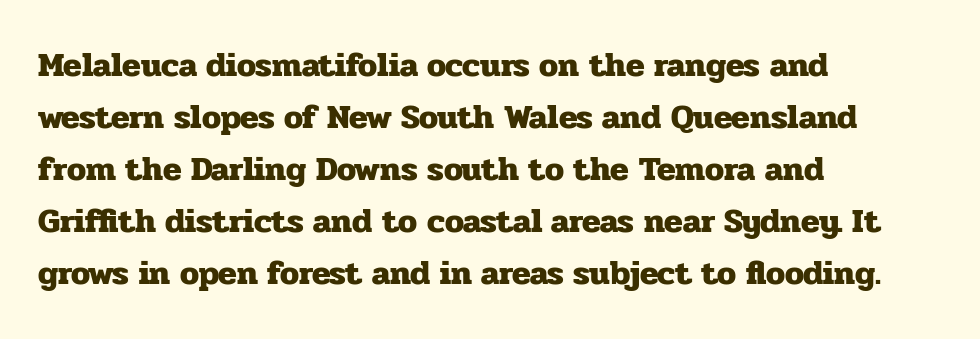
Default kerning and tracking; the words read as compact shapes. Words float on clear page, feet unadorned. This sample uses an upright cut, with every glyph sitting square on the baseline. Is this a fixed-width face? No — the glyphs have proportional, varying widths. Where is the straight margin? On the left. The rows are spaced the way most documents space them.
